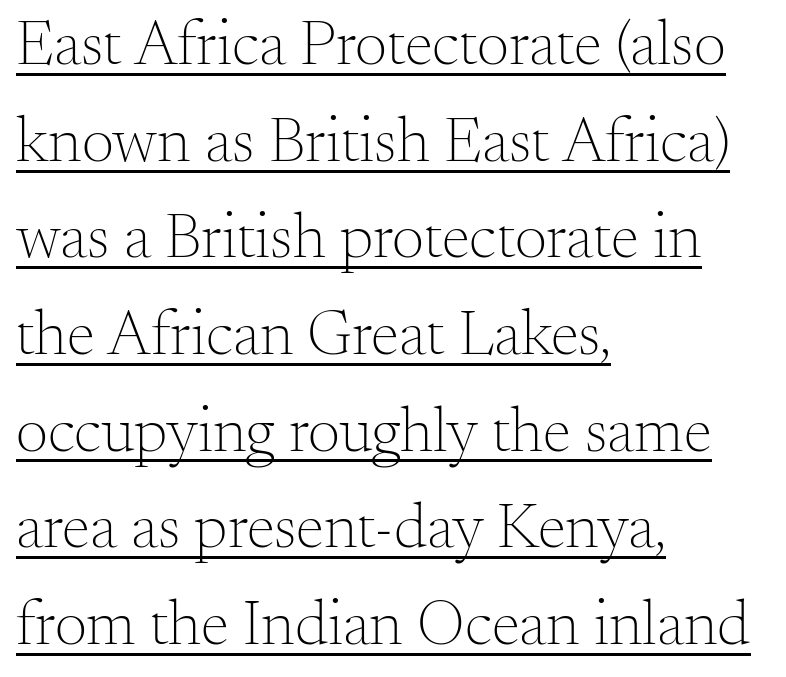
Q: Is the text bold? A: No.
Q: Is the text italic (slanted)? A: No, it is upright.
Q: Is the typeface a serif or a sans-serif typeface? A: Serif.
Q: Is the text underlined? A: Yes.
Q: How is the paragraph aligned? A: Left-aligned.
Q: Is the spacing between letters normal or unusually wide? A: Normal.
Q: Is the spacing between lines tight, normal or loose? A: Normal.
Q: Width (condensed, normal, or wide)? A: Normal.
Q: Stroke contrast? A: Medium.
Q: x-height? A: Small.
Q: Monospaced? A: No.
